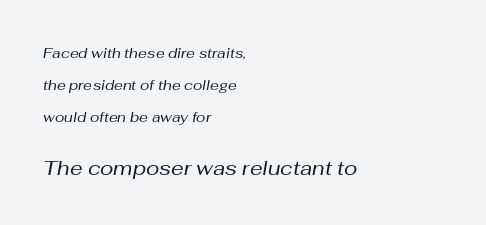
Q: Is the text bold? A: No.
Q: Is the text italic (slanted)? A: Yes, it leans right by about 10 degrees.
Q: Is the text underlined? A: No.
Q: How is the paragraph aligned? A: Left-aligned.
Q: Is the spacing between letters normal or unusually wide? A: Normal.
Q: Is the spacing between lines tight, normal or loose? A: Loose.
Q: Which block of text is set in a larger size, the first (top) or the second (bottom)? A: The second (bottom) one.
